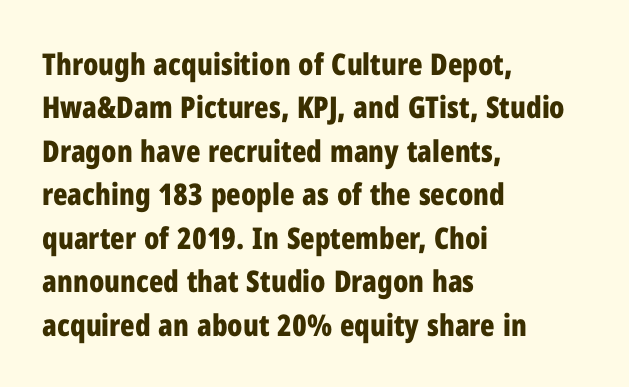
Q: Is the text bold? A: Yes.
Q: Is the text italic (slanted)? A: No, it is upright.
Q: Is the typeface a serif or a sans-serif typeface? A: Sans-serif.
Q: Is the text underlined? A: No.
Q: How is the paragraph aligned? A: Left-aligned.
Q: Is the spacing between letters normal or unusually wide? A: Normal.
Q: Is the spacing between lines tight, normal or loose? A: Normal.
Q: Width (condensed, normal, or wide)? A: Condensed.
Q: Stroke contrast? A: Low.
Q: x-height? A: Medium.
Q: Monospaced? A: No.
